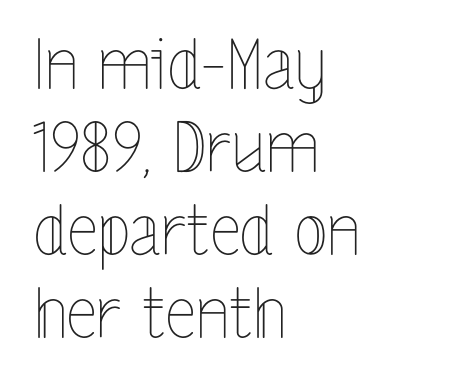
Q: Is the text bold? A: No.
Q: Is the text italic (slanted)? A: No, it is upright.
Q: Is the text underlined? A: No.
Q: How is the paragraph aligned? A: Left-aligned.
Q: Is the spacing between letters normal or unusually wide? A: Normal.
Q: Width (condensed, normal, or wide)? A: Condensed.
Q: x-height? A: Medium.
Q: Monospaced? A: No.
